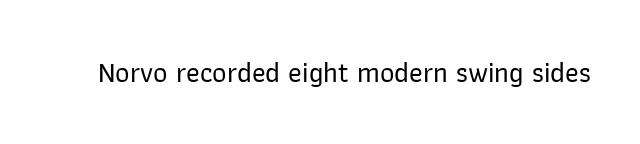
{"serif": "no", "italic": "no", "width": "normal", "stroke_contrast": "low", "x_height": "medium", "monospaced": "no", "underline": "no", "letter_spacing": "normal", "letter_spacing_em": 0.0, "glyph_px": 28}
